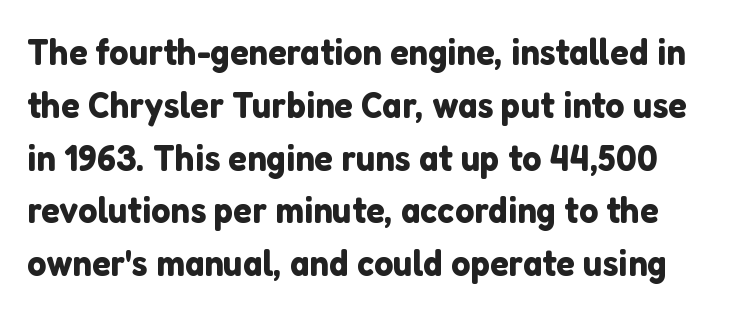
Q: Is the text italic (slanted)? A: No, it is upright.
Q: Is the typeface a serif or a sans-serif typeface? A: Sans-serif.
Q: Is the text underlined? A: No.
Q: Is the spacing between letters normal or unusually wide? A: Normal.
Q: Is the spacing between lines tight, normal or loose? A: Normal.
Q: Width (condensed, normal, or wide)? A: Normal.
Q: Stroke contrast? A: Low.
Q: x-height? A: Medium.
Q: Monospaced? A: No.
